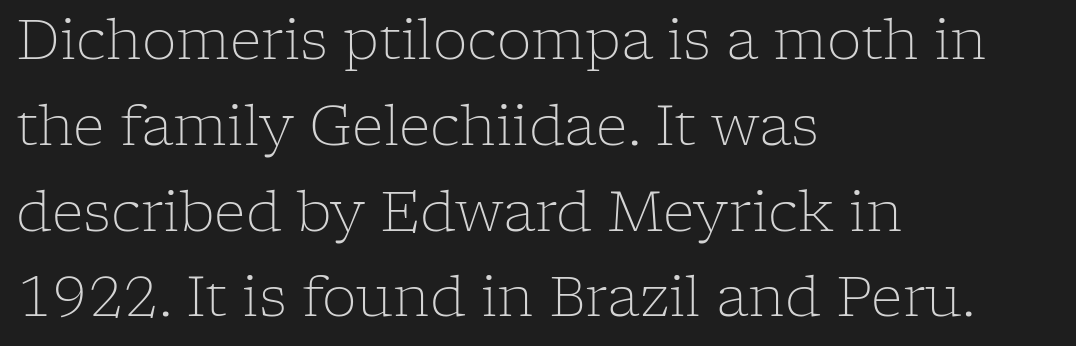
{"serif": "yes", "italic": "no", "bold": "no", "weight": "light", "width": "normal", "stroke_contrast": "low", "x_height": "medium", "monospaced": "no", "underline": "no", "align": "left", "line_spacing": "normal", "line_spacing_ratio": 1.56, "letter_spacing": "normal", "letter_spacing_em": 0.0, "glyph_px": 55}
